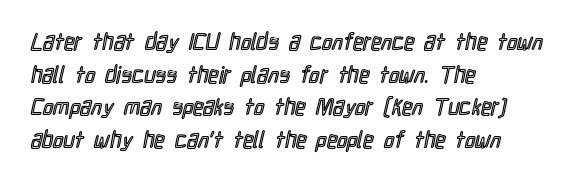
Q: Is the text italic (slanted)? A: Yes.
Q: Is the text underlined? A: No.
Q: How is the paragraph aligned? A: Left-aligned.
Q: Is the spacing between letters normal or unusually wide? A: Normal.
Q: Is the spacing between lines tight, normal or loose? A: Normal.
